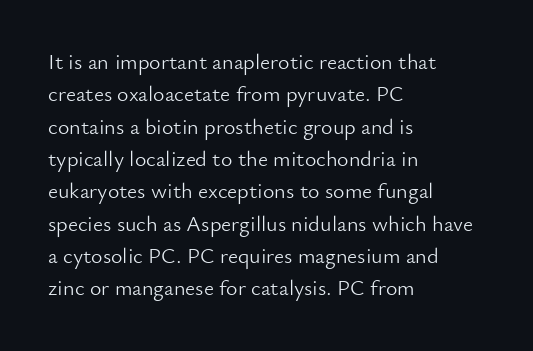
Does extra space separate the letters? No, they use regular spacing. Compared with a typical body face, this is equally light or lighter still. Casual observation: everything's shoved over to the left. This sample keeps an unexceptional amount of space between lines.
